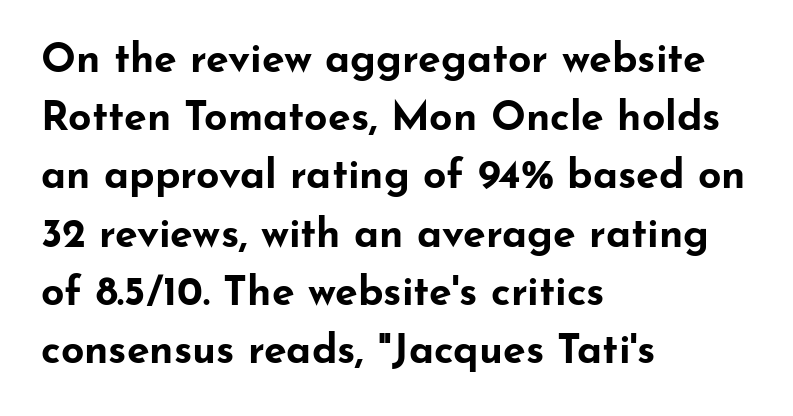
Quick note: underline off. Glyph-to-glyph distance matches everyday printed text. Compared with an ordinary text face, these strokes are far heavier — a full bold. These lines stack with their left ends in a neat column.
